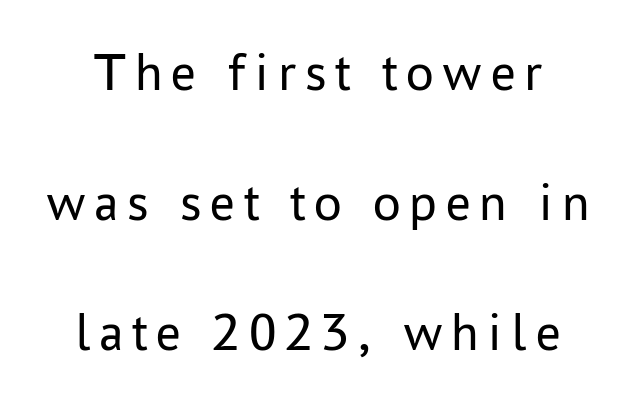
Q: Is the text bold? A: No.
Q: Is the text italic (slanted)? A: No, it is upright.
Q: Is the typeface a serif or a sans-serif typeface? A: Sans-serif.
Q: Is the text underlined? A: No.
Q: Is the spacing between lines tight, normal or loose? A: Loose.
Q: Width (condensed, normal, or wide)? A: Normal.
Q: Stroke contrast? A: Low.
Q: x-height? A: Medium.
Q: Monospaced? A: No.
